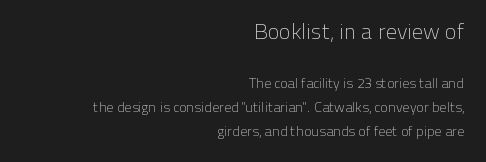
The image shows 22 px text type, upright; set right-aligned, normal line spacing (1.7x), normal letter spacing, not underlined; the first (top) block is 1.57x larger.
